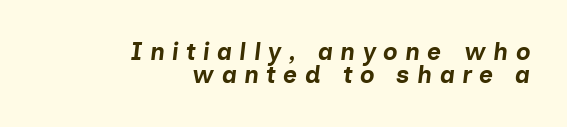
The image shows 24 px bold type, italic (leaning right); set right-aligned, tight line spacing (0.96x), unusually wide letter spacing (+0.31 em), not underlined.
